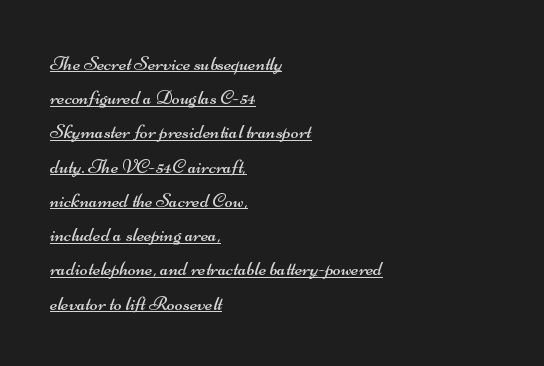
{"bold": "no", "underline": "yes", "align": "left", "line_spacing": "normal", "line_spacing_ratio": 1.63, "letter_spacing": "normal", "letter_spacing_em": 0.0, "glyph_px": 21}
